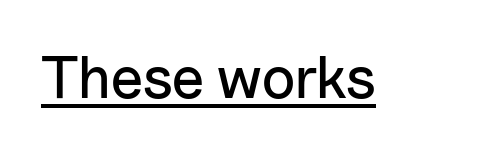
{"serif": "no", "italic": "no", "width": "normal", "stroke_contrast": "low", "x_height": "medium", "monospaced": "no", "underline": "yes", "letter_spacing": "normal", "letter_spacing_em": 0.0, "glyph_px": 59}
